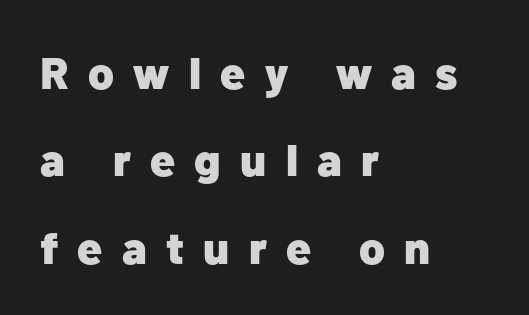
The image shows 45 px heavy sans-serif type, upright; set left-aligned, loose line spacing (1.94x), unusually wide letter spacing (+0.43 em), not underlined; low stroke contrast and a medium x-height.
